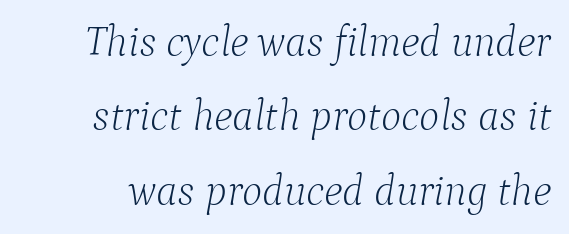
Q: Is the text bold? A: No.
Q: Is the text italic (slanted)? A: Yes, it leans right by about 9 degrees.
Q: Is the typeface a serif or a sans-serif typeface? A: Serif.
Q: Is the text underlined? A: No.
Q: Is the spacing between letters normal or unusually wide? A: Normal.
Q: Width (condensed, normal, or wide)? A: Normal.
Q: Stroke contrast? A: Low.
Q: x-height? A: Medium.
Q: Monospaced? A: No.
